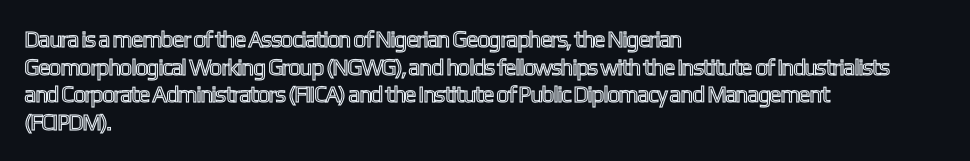
{"italic": "no", "underline": "no", "align": "left", "line_spacing_ratio": 1.2, "letter_spacing": "normal", "letter_spacing_em": 0.0, "glyph_px": 23}
